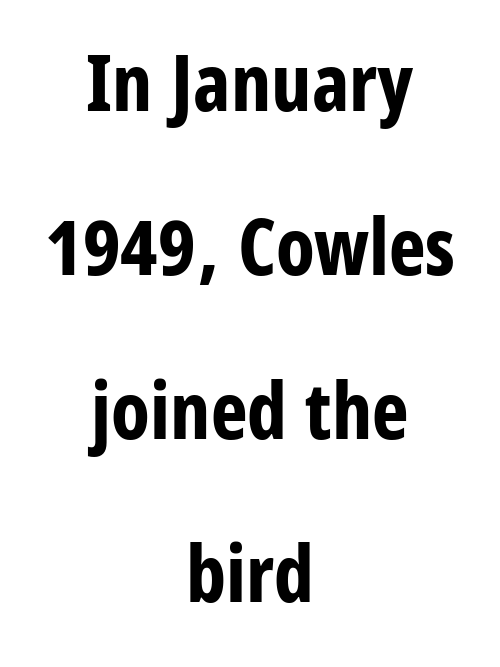
The image shows 78 px bold, condensed sans-serif type, upright; set centered, loose line spacing (2.1x), normal letter spacing, not underlined; low stroke contrast and a large x-height.
